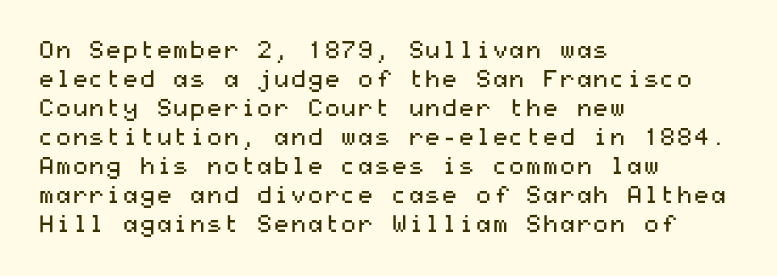
The strokes carry an ordinary text weight at most. Default kerning and tracking; the words read as compact shapes. The gap between lines stays unmarked. Does the lettering tilt? It doesn't — this is upright.
